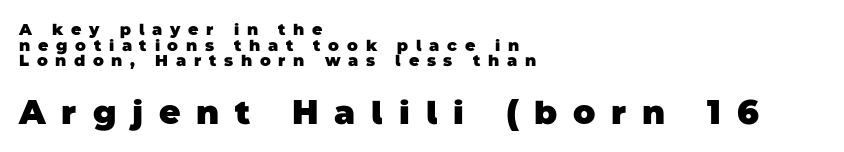
{"serif": "no", "bold": "yes", "weight": "heavy", "width": "normal", "stroke_contrast": "low", "x_height": "large", "monospaced": "no", "underline": "no", "align": "left", "line_spacing": "tight", "line_spacing_ratio": 0.97, "letter_spacing": "wide", "letter_spacing_em": 0.48, "larger_block": "second", "size_ratio": 2.06, "glyph_px": 33}
